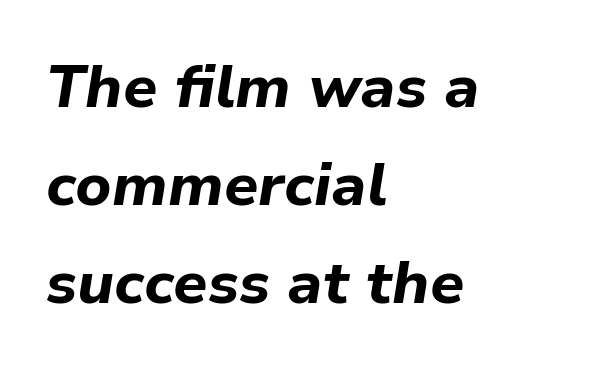
{"italic": "yes", "lean": "right", "slant_degrees": 9, "bold": "yes", "weight": "bold", "width": "normal", "stroke_contrast": "low", "x_height": "medium", "monospaced": "no", "underline": "no", "align": "left", "line_spacing": "normal", "line_spacing_ratio": 1.63, "letter_spacing": "normal", "letter_spacing_em": 0.0, "glyph_px": 60}
